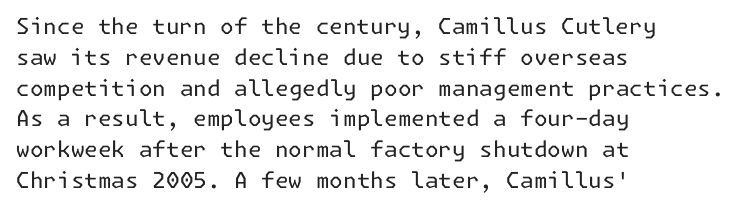
{"italic": "no", "bold": "no", "underline": "no", "align": "left", "line_spacing": "normal", "line_spacing_ratio": 1.4, "letter_spacing": "normal", "letter_spacing_em": 0.0, "glyph_px": 22}
